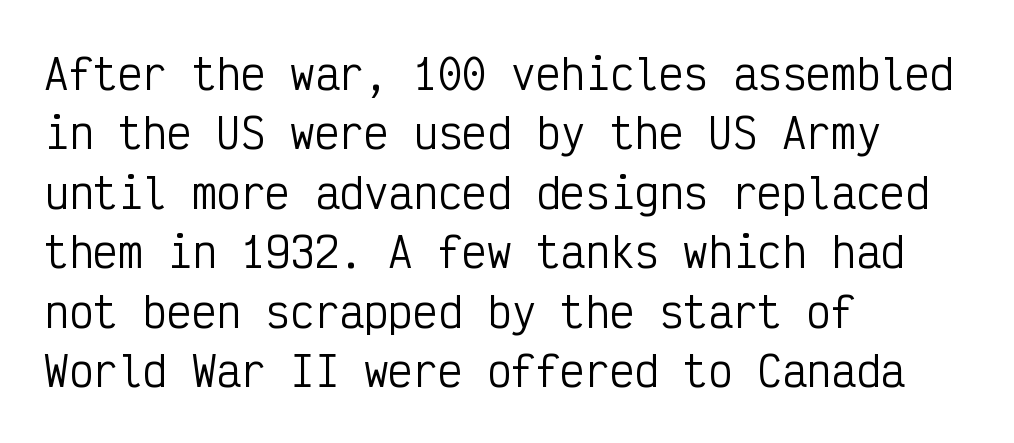
Q: Is the text bold? A: No.
Q: Is the text italic (slanted)? A: No, it is upright.
Q: Is the typeface a serif or a sans-serif typeface? A: Sans-serif.
Q: Is the text underlined? A: No.
Q: How is the paragraph aligned? A: Left-aligned.
Q: Is the spacing between letters normal or unusually wide? A: Normal.
Q: Is the spacing between lines tight, normal or loose? A: Normal.
Q: Width (condensed, normal, or wide)? A: Condensed.
Q: Stroke contrast? A: Low.
Q: x-height? A: Medium.
Q: Monospaced? A: Yes.
